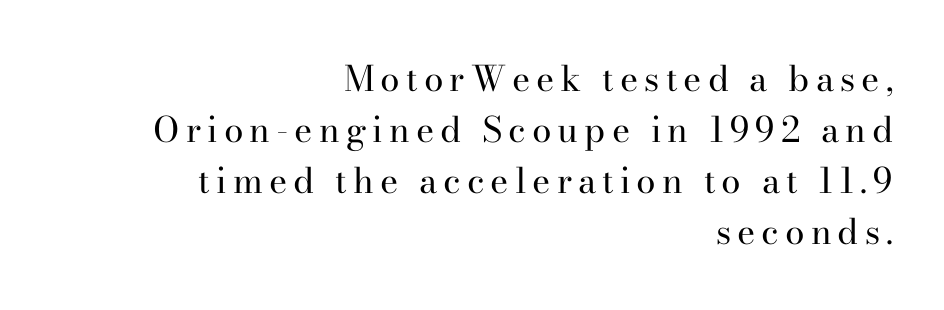
Q: Is the text bold? A: No.
Q: Is the text italic (slanted)? A: No, it is upright.
Q: Is the typeface a serif or a sans-serif typeface? A: Serif.
Q: Is the text underlined? A: No.
Q: How is the paragraph aligned? A: Right-aligned.
Q: Is the spacing between lines tight, normal or loose? A: Normal.
Q: Width (condensed, normal, or wide)? A: Normal.
Q: Stroke contrast? A: High.
Q: x-height? A: Small.
Q: Monospaced? A: No.
